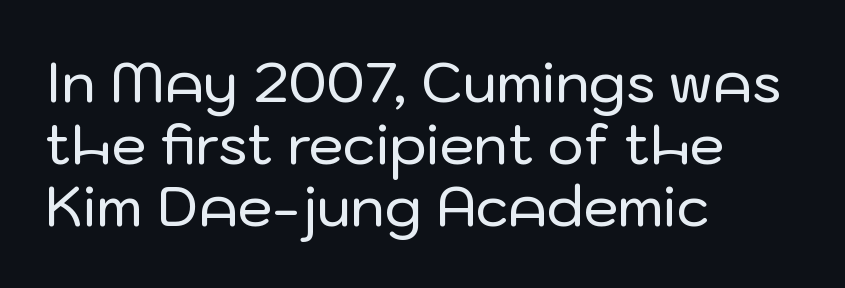
Q: Is the text italic (slanted)? A: No, it is upright.
Q: Is the typeface a serif or a sans-serif typeface? A: Sans-serif.
Q: Is the text underlined? A: No.
Q: How is the paragraph aligned? A: Left-aligned.
Q: Is the spacing between letters normal or unusually wide? A: Normal.
Q: Is the spacing between lines tight, normal or loose? A: Tight.
Q: Width (condensed, normal, or wide)? A: Normal.
Q: Stroke contrast? A: Low.
Q: x-height? A: Medium.
Q: Monospaced? A: No.
